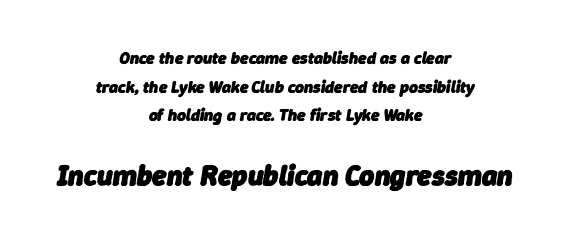
Q: Is the text bold? A: Yes.
Q: Is the text italic (slanted)? A: Yes, it leans right by about 9 degrees.
Q: Is the text underlined? A: No.
Q: How is the paragraph aligned? A: Centered.
Q: Is the spacing between letters normal or unusually wide? A: Normal.
Q: Is the spacing between lines tight, normal or loose? A: Normal.
Q: Which block of text is set in a larger size, the first (top) or the second (bottom)? A: The second (bottom) one.
Q: Width (condensed, normal, or wide)? A: Normal.
Q: Stroke contrast? A: Low.
Q: x-height? A: Medium.
Q: Monospaced? A: No.
